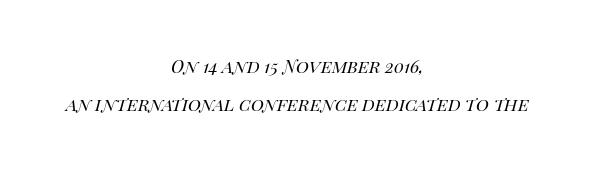
Italic: yes, the glyphs are oblique. A centered setting, common on invitations and titles, is used for this passage. The letters look calm and open, with moderate or lighter stems. A bare baseline throughout the passage. Standard letterfit; no display-style spreading of the glyphs.
